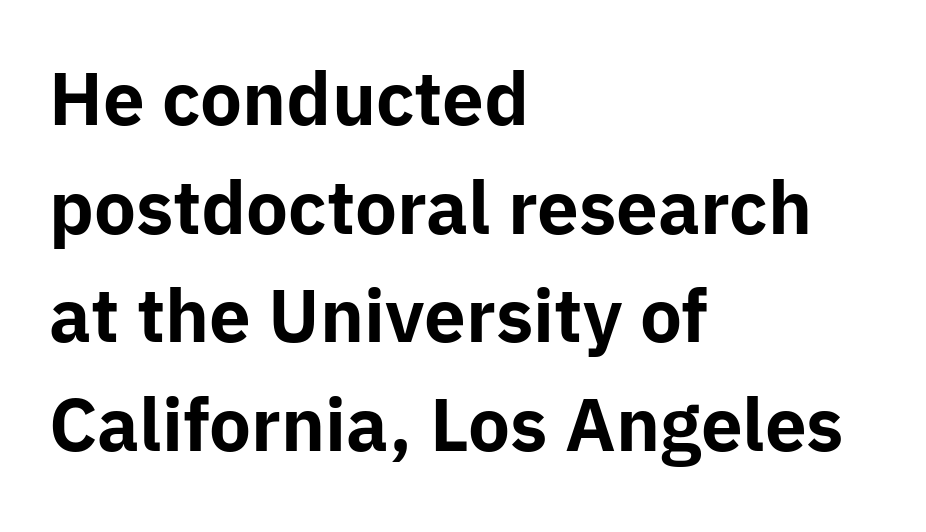
The face used here is a sans, in the tradition of grotesques and geometrics. The glyphs have the mass of a bold cut. Beneath every word, the page is bare. The rendering uses natural spacing where letterforms have individual widths. The rendering uses a moderate line-height, typical for paragraphs. The lines are quadded left.
